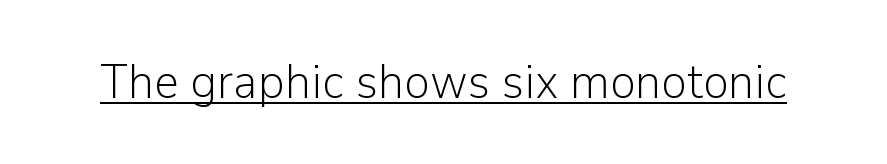
You could not count columns in this text — the font is proportionally spaced. No extra tracking has been applied to these lines. Unlike a traditional serif, this face leaves its strokes unadorned. Posture: straight, roman, zero tilt. Each stroke keeps to a modest, everyday thickness or less. This rendering features underlined lettering.
